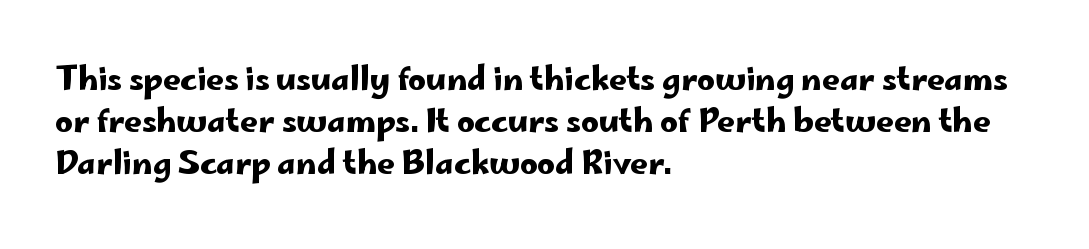
The image shows 31 px wide sans-serif type, upright; set left-aligned, normal line spacing (1.35x), normal letter spacing, not underlined; low stroke contrast and a small x-height.
